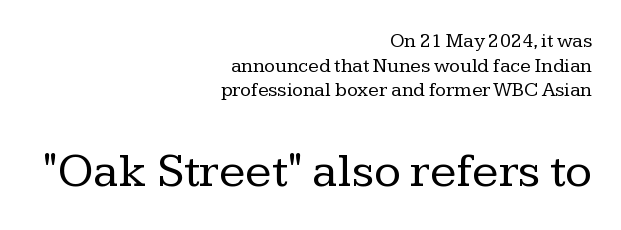
The strokes carry an ordinary text weight at most. Quick note: not italic, upright. Look at the glyph heights: the lower group is clearly the bigger setting. The compositor pushed each line to the right boundary. You could call the tracking neutral — neither tight nor loose. Unmarked baselines from the first word to the last.
